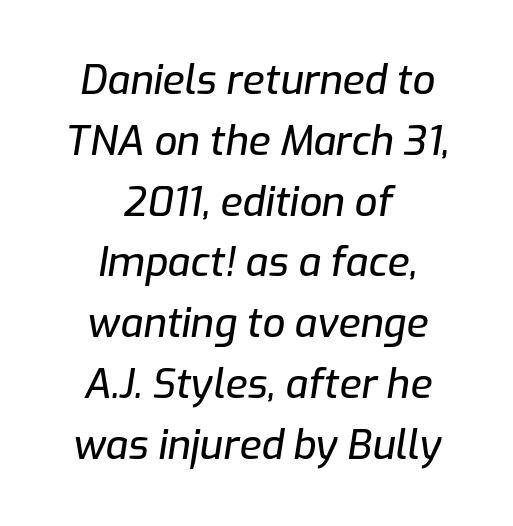
There's an unmistakable incline to the writing here. What's the leading like? Ordinary, nothing unusual. Casual observation: everything's sitting right in the middle. Spacing verdict: proportional, widths tailored to each character. The tracking reads as untouched default to a designer's eye.
